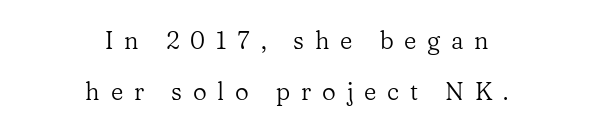
Q: Is the text bold? A: No.
Q: Is the text italic (slanted)? A: No, it is upright.
Q: Is the text underlined? A: No.
Q: How is the paragraph aligned? A: Centered.
Q: Is the spacing between letters normal or unusually wide? A: Unusually wide.
Q: Is the spacing between lines tight, normal or loose? A: Loose.
